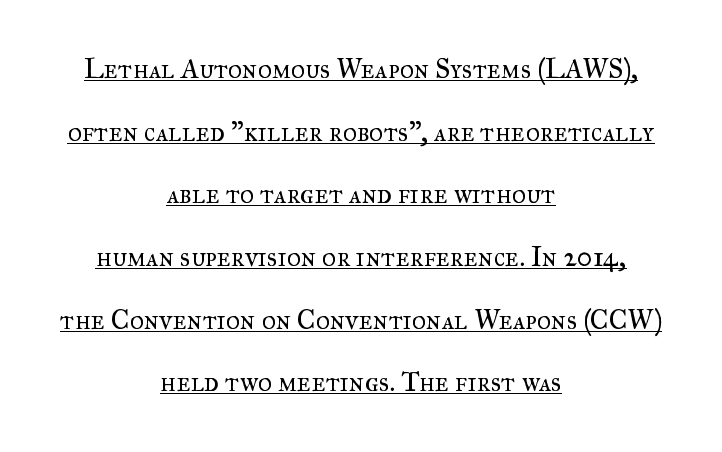
The image shows 27 px text type, upright; set centered, loose line spacing (2.32x), normal letter spacing, underlined.
